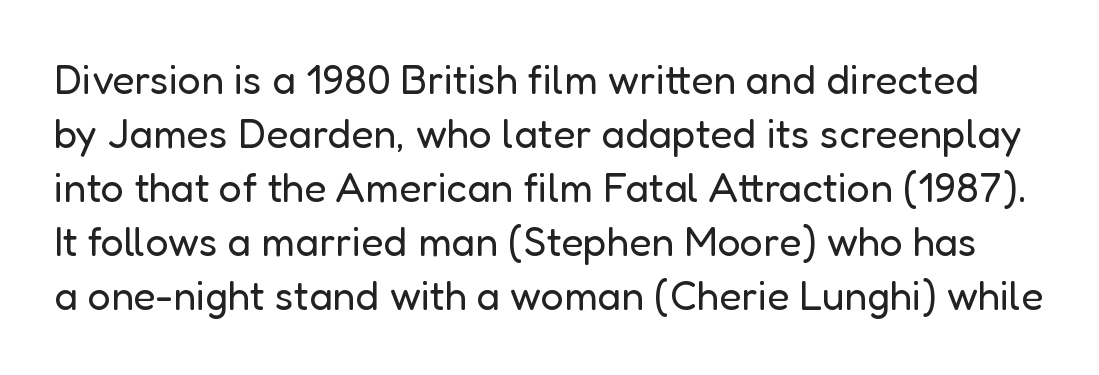
{"serif": "no", "italic": "no", "bold": "no", "weight": "regular", "width": "normal", "stroke_contrast": "low", "x_height": "medium", "monospaced": "no", "underline": "no", "line_spacing": "normal", "line_spacing_ratio": 1.32, "letter_spacing": "normal", "letter_spacing_em": 0.0, "glyph_px": 41}
